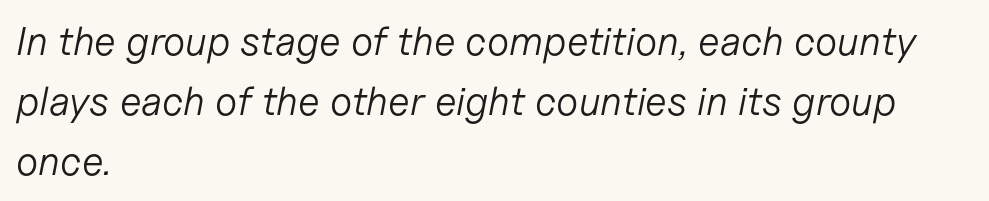
The image shows 40 px light type, italic (leaning right); set left-aligned, normal line spacing (1.5x), normal letter spacing, not underlined; low stroke contrast and a medium x-height.
